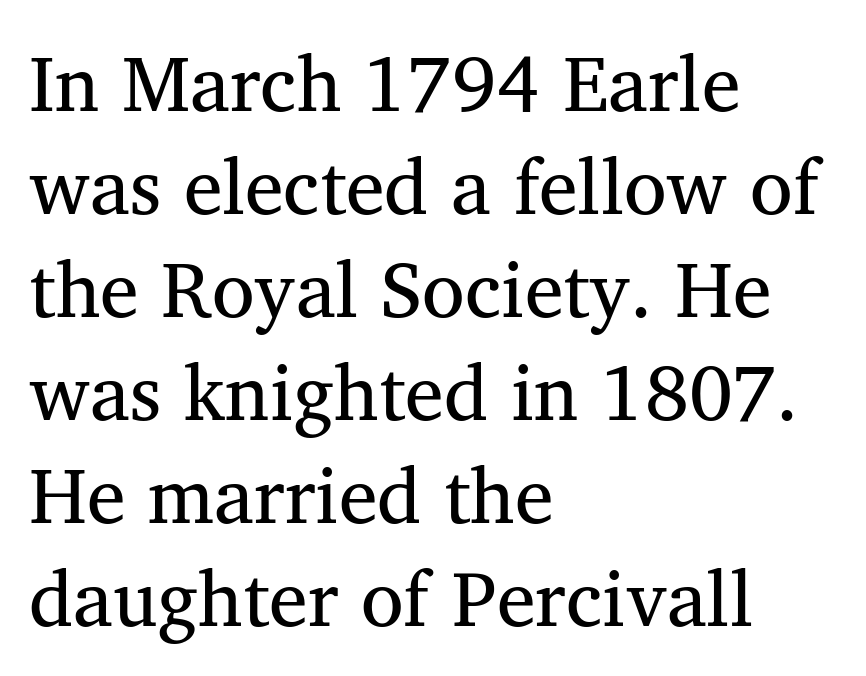
Q: Is the text bold? A: No.
Q: Is the text italic (slanted)? A: No, it is upright.
Q: Is the typeface a serif or a sans-serif typeface? A: Serif.
Q: Is the text underlined? A: No.
Q: How is the paragraph aligned? A: Left-aligned.
Q: Is the spacing between letters normal or unusually wide? A: Normal.
Q: Is the spacing between lines tight, normal or loose? A: Normal.
Q: Width (condensed, normal, or wide)? A: Normal.
Q: Stroke contrast? A: Medium.
Q: x-height? A: Medium.
Q: Monospaced? A: No.
